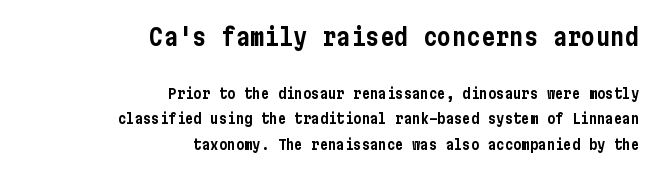
Q: Is the text italic (slanted)? A: No, it is upright.
Q: Is the text underlined? A: No.
Q: How is the paragraph aligned? A: Right-aligned.
Q: Is the spacing between letters normal or unusually wide? A: Normal.
Q: Which block of text is set in a larger size, the first (top) or the second (bottom)? A: The first (top) one.
